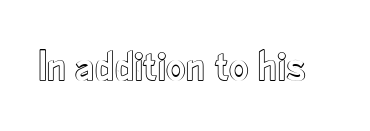
{"italic": "no", "width": "condensed", "x_height": "small", "monospaced": "no", "underline": "no", "letter_spacing": "normal", "letter_spacing_em": 0.0, "glyph_px": 43}
